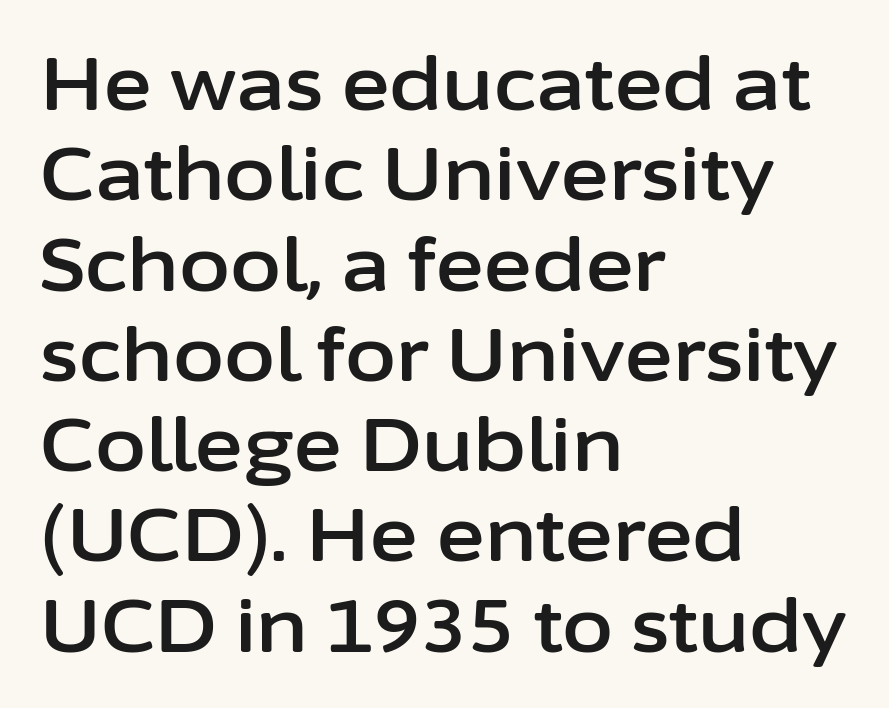
{"serif": "no", "italic": "no", "width": "normal", "stroke_contrast": "low", "x_height": "medium", "monospaced": "no", "underline": "no", "align": "left", "line_spacing_ratio": 1.22, "letter_spacing": "normal", "letter_spacing_em": 0.0, "glyph_px": 74}
